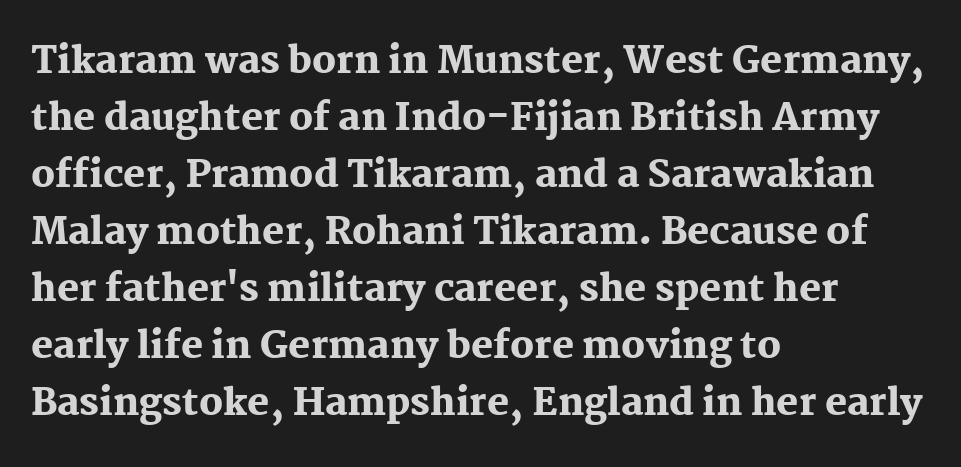
{"serif": "yes", "italic": "no", "bold": "yes", "weight": "heavy", "width": "normal", "stroke_contrast": "medium", "x_height": "medium", "monospaced": "no", "underline": "no", "align": "left", "line_spacing": "normal", "line_spacing_ratio": 1.54, "letter_spacing": "normal", "letter_spacing_em": 0.0, "glyph_px": 37}
